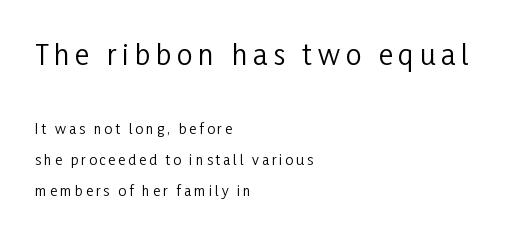
Q: Is the text bold? A: No.
Q: Is the text italic (slanted)? A: No, it is upright.
Q: Is the typeface a serif or a sans-serif typeface? A: Sans-serif.
Q: Is the text underlined? A: No.
Q: How is the paragraph aligned? A: Left-aligned.
Q: Is the spacing between letters normal or unusually wide? A: Unusually wide.
Q: Is the spacing between lines tight, normal or loose? A: Loose.
Q: Which block of text is set in a larger size, the first (top) or the second (bottom)? A: The first (top) one.
Q: Width (condensed, normal, or wide)? A: Condensed.
Q: Stroke contrast? A: Low.
Q: x-height? A: Medium.
Q: Monospaced? A: No.
